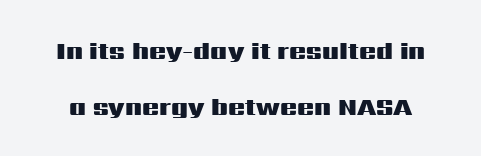
Q: Is the text bold? A: Yes.
Q: Is the text italic (slanted)? A: No, it is upright.
Q: Is the text underlined? A: No.
Q: Is the spacing between letters normal or unusually wide? A: Normal.
Q: Is the spacing between lines tight, normal or loose? A: Loose.
